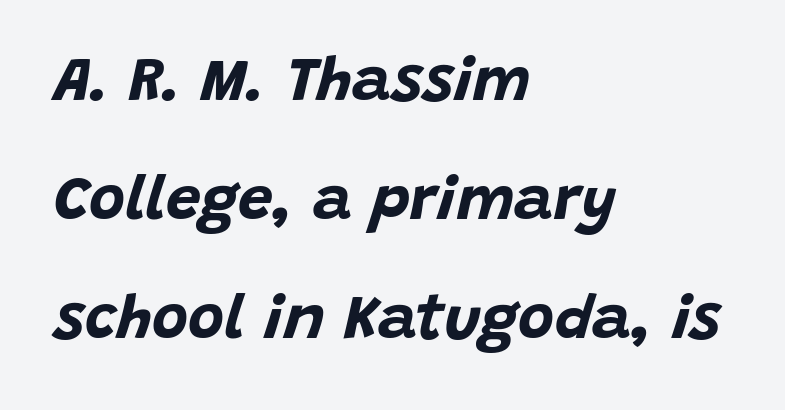
The paragraph has a hard left edge and a soft right edge. Clear beneath every line of the passage. Strong, thick strokes mark this as bold type. Summary of vertical rhythm: relaxed, with wide interline spacing. Varying glyph widths throughout — classic text-font behaviour. How are the letters spaced? Ordinarily, with no added tracking.
